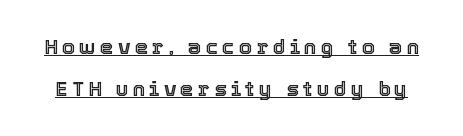
The image shows 21 px text type, upright; set loose line spacing (2.0x), unusually wide letter spacing (+0.2 em), underlined.
